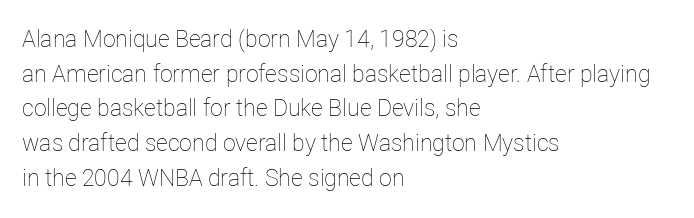
Q: Is the text bold? A: No.
Q: Is the text italic (slanted)? A: No, it is upright.
Q: Is the text underlined? A: No.
Q: How is the paragraph aligned? A: Left-aligned.
Q: Is the spacing between letters normal or unusually wide? A: Normal.
Q: Is the spacing between lines tight, normal or loose? A: Normal.
